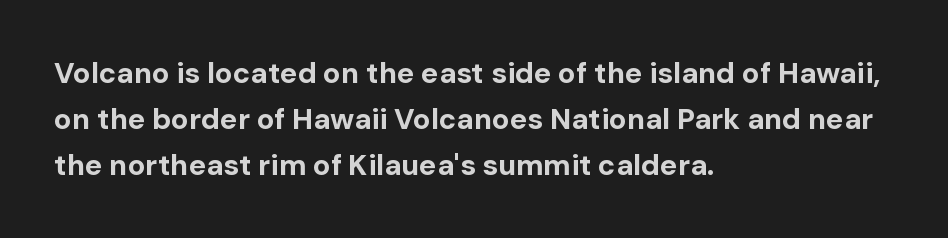
Q: Is the text bold? A: Yes.
Q: Is the text italic (slanted)? A: No, it is upright.
Q: Is the typeface a serif or a sans-serif typeface? A: Sans-serif.
Q: Is the text underlined? A: No.
Q: How is the paragraph aligned? A: Left-aligned.
Q: Is the spacing between letters normal or unusually wide? A: Normal.
Q: Is the spacing between lines tight, normal or loose? A: Normal.
Q: Width (condensed, normal, or wide)? A: Normal.
Q: Stroke contrast? A: Low.
Q: x-height? A: Medium.
Q: Monospaced? A: No.
